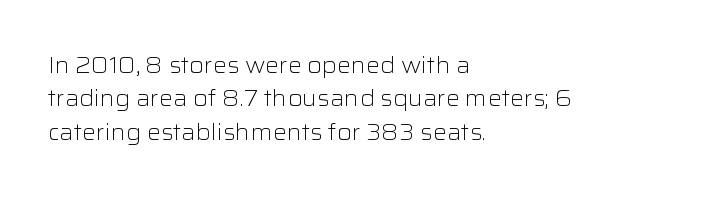
Summary of vertical rhythm: regular, with standard interline spacing. No extra ink here — the face is not bold. Quick note: not italic, upright. Horizontal alignment here is leftward, the default for most running prose.
